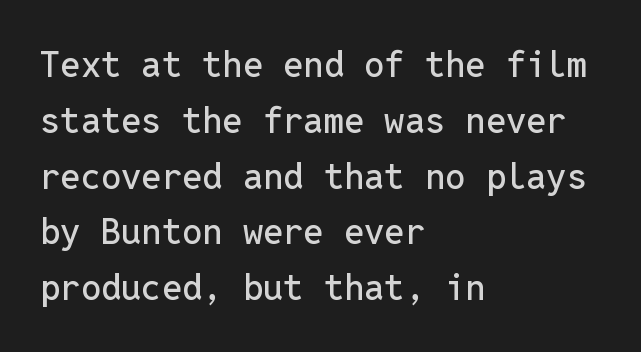
{"serif": "no", "italic": "no", "width": "normal", "stroke_contrast": "low", "x_height": "medium", "monospaced": "yes", "underline": "no", "align": "left", "line_spacing": "normal", "line_spacing_ratio": 1.55, "letter_spacing": "normal", "letter_spacing_em": 0.0, "glyph_px": 36}
